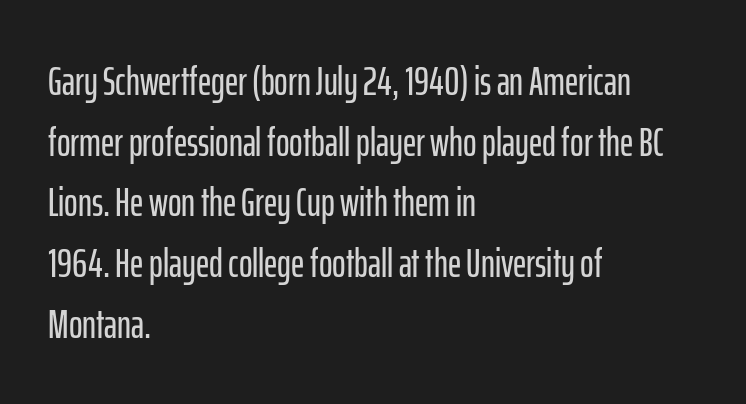
{"serif": "no", "italic": "no", "width": "condensed", "stroke_contrast": "low", "x_height": "medium", "monospaced": "no", "underline": "no", "align": "left", "line_spacing": "normal", "line_spacing_ratio": 1.48, "letter_spacing": "normal", "letter_spacing_em": 0.0, "glyph_px": 41}
